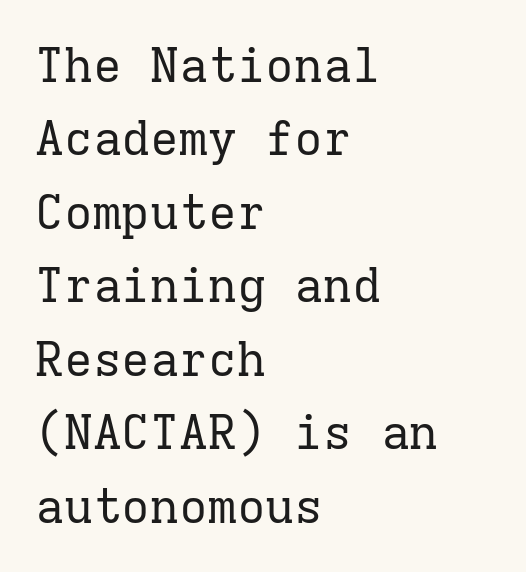
{"serif": "yes", "italic": "no", "bold": "no", "weight": "regular", "width": "normal", "stroke_contrast": "low", "x_height": "medium", "monospaced": "yes", "underline": "no", "align": "left", "line_spacing": "normal", "line_spacing_ratio": 1.53, "letter_spacing": "normal", "letter_spacing_em": 0.0, "glyph_px": 48}
